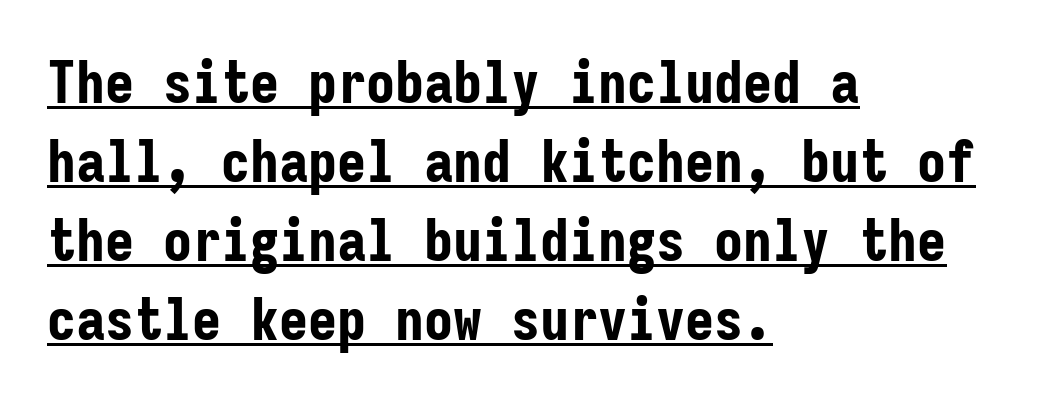
{"serif": "no", "italic": "no", "bold": "yes", "weight": "bold", "width": "condensed", "stroke_contrast": "low", "x_height": "medium", "monospaced": "yes", "underline": "yes", "align": "left", "line_spacing": "normal", "line_spacing_ratio": 1.36, "letter_spacing": "normal", "letter_spacing_em": 0.0, "glyph_px": 58}
